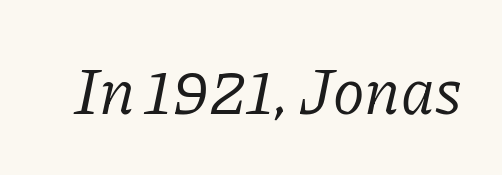
The image shows 66 px light serif type, italic (leaning right); set normal letter spacing, not underlined; low stroke contrast and a medium x-height.
